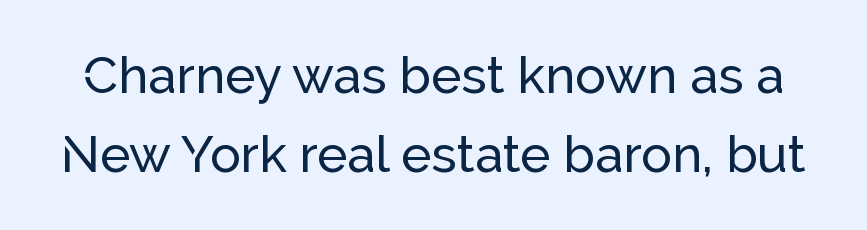
The image shows 51 px sans-serif type, upright; set normal line spacing (1.55x), normal letter spacing, not underlined; low stroke contrast and a medium x-height.
